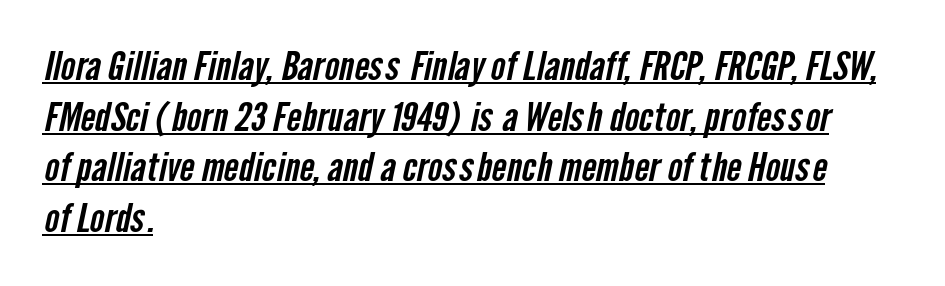
Q: Is the typeface a serif or a sans-serif typeface? A: Sans-serif.
Q: Is the text underlined? A: Yes.
Q: How is the paragraph aligned? A: Left-aligned.
Q: Is the spacing between letters normal or unusually wide? A: Normal.
Q: Is the spacing between lines tight, normal or loose? A: Normal.
Q: Width (condensed, normal, or wide)? A: Condensed.
Q: Stroke contrast? A: Low.
Q: x-height? A: Medium.
Q: Monospaced? A: No.
